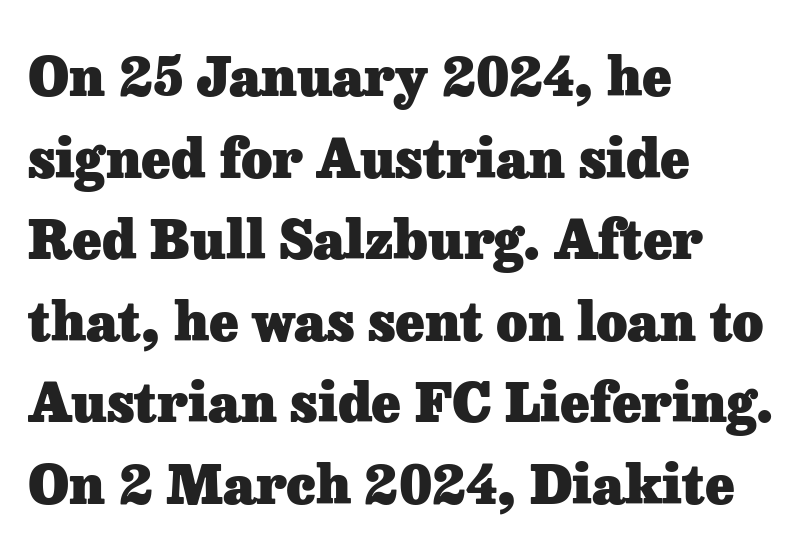
Line beginnings align vertically; line endings do not. You could not count columns in this text — the font is proportionally spaced. Only glyphs here, with clear space below each row. Each word holds together tightly as a unit, with standard inter-letter gaps.
